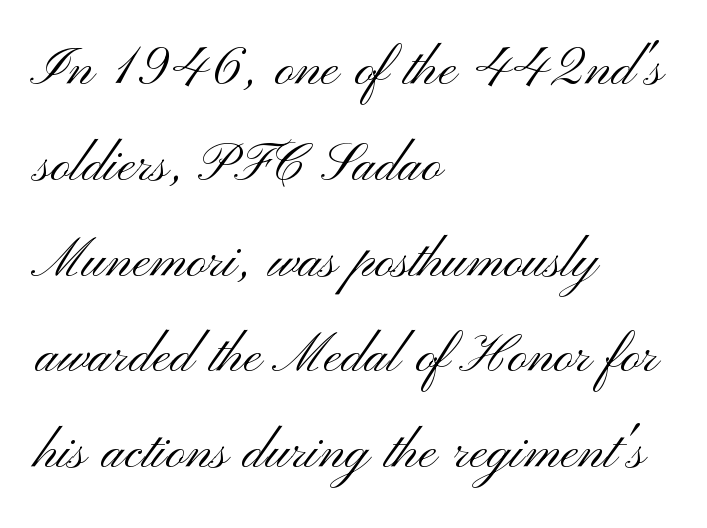
Serifs: no, the terminals of the letterforms are clean. The rows are spaced the way most documents space them. Honestly, there is no underline to notice here at all.
